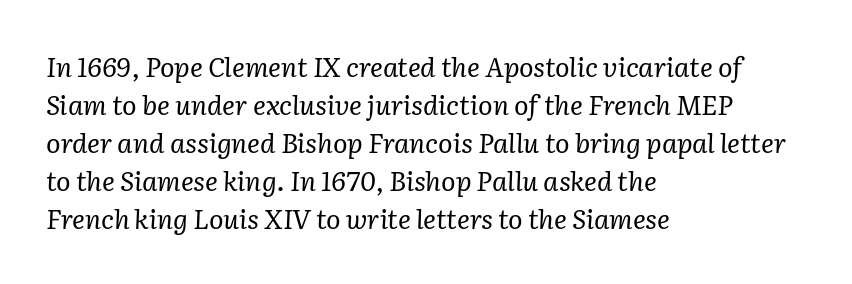
Slanted lettering throughout. This rendering leaves character spacing at its baseline value. One glance says typical: line gaps are just what's usual. Teacher's note: observe the even left margin — that is flush-left alignment. Descenders hang freely into open space. Caption: face not bold, strokes unweighted.
